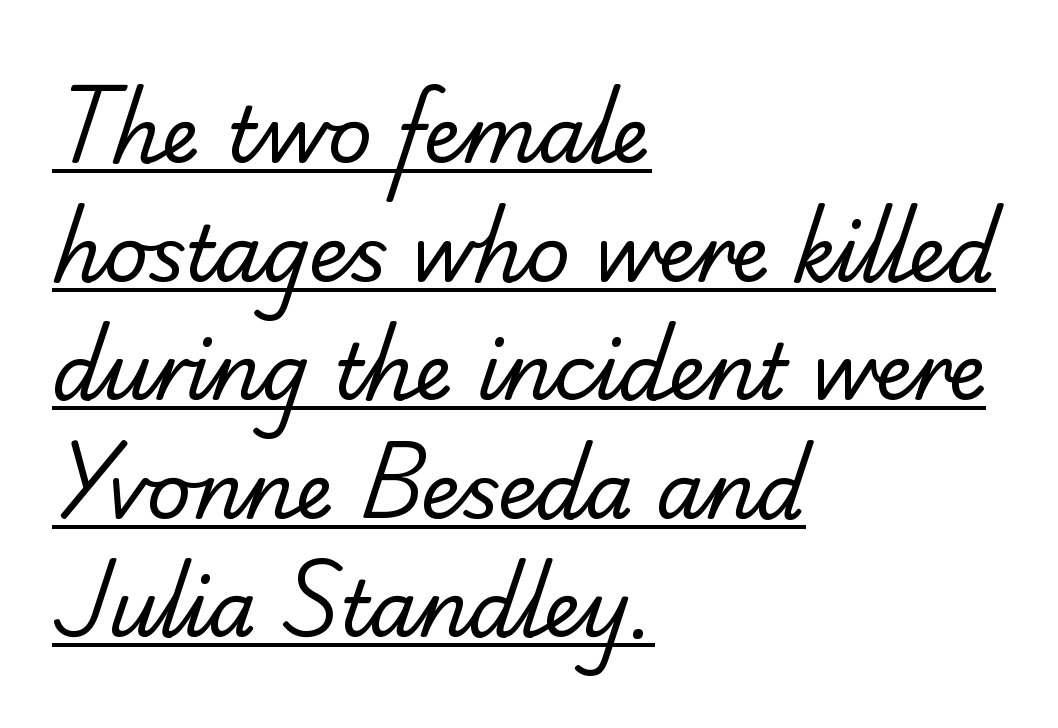
The image shows 77 px regular-weight serif type; set left-aligned, normal line spacing (1.54x), normal letter spacing, underlined; low stroke contrast and a small x-height.
